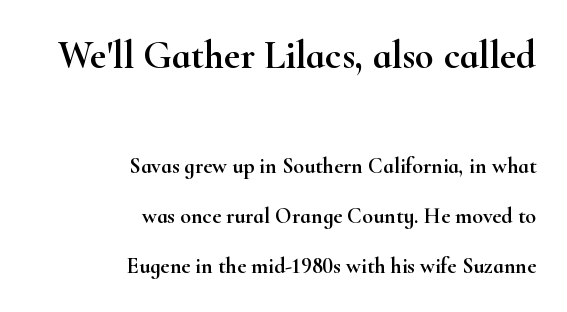
The image shows 39 px wide serif type, upright; set right-aligned, loose line spacing (2.29x), normal letter spacing, not underlined; the first (top) block is 1.77x larger; high stroke contrast and a small x-height.
